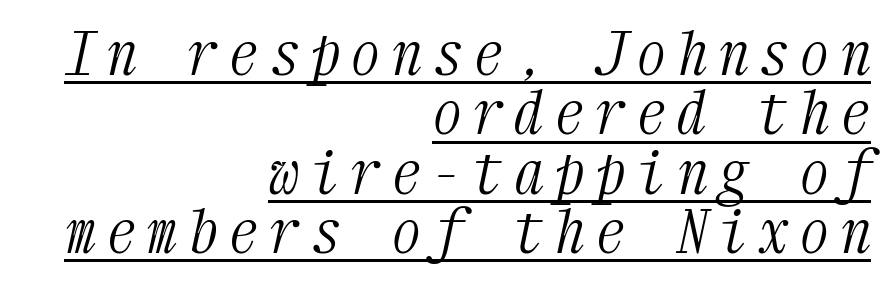
Q: Is the text bold? A: No.
Q: Is the text italic (slanted)? A: Yes, it leans right by about 12 degrees.
Q: Is the typeface a serif or a sans-serif typeface? A: Serif.
Q: Is the text underlined? A: Yes.
Q: How is the paragraph aligned? A: Right-aligned.
Q: Is the spacing between lines tight, normal or loose? A: Tight.
Q: Width (condensed, normal, or wide)? A: Condensed.
Q: Stroke contrast? A: Medium.
Q: x-height? A: Medium.
Q: Monospaced? A: Yes.
